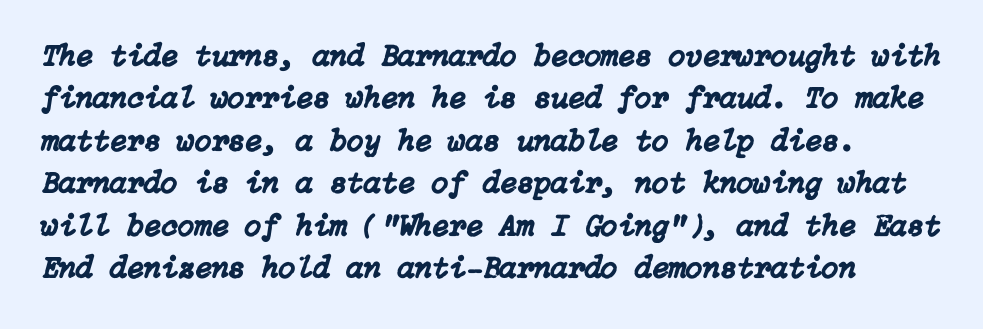
The image shows 31 px text type, italic (leaning right); set normal line spacing (1.37x), normal letter spacing, not underlined; low stroke contrast and a medium x-height.
